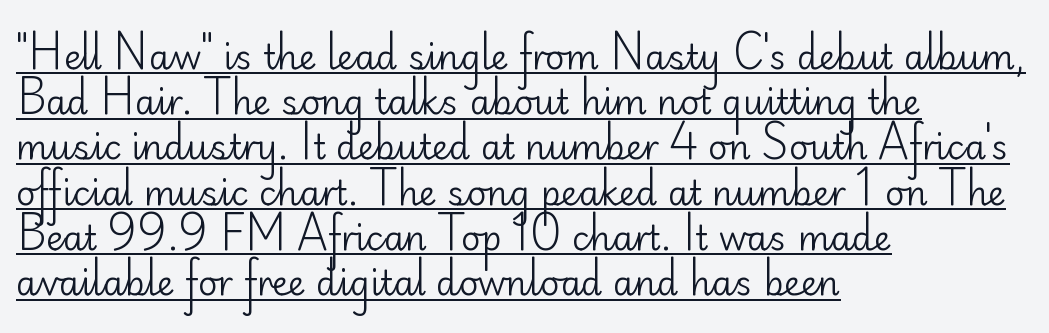
Q: Is the text bold? A: No.
Q: Is the text italic (slanted)? A: No, it is upright.
Q: Is the typeface a serif or a sans-serif typeface? A: Sans-serif.
Q: Is the text underlined? A: Yes.
Q: How is the paragraph aligned? A: Left-aligned.
Q: Is the spacing between letters normal or unusually wide? A: Normal.
Q: Is the spacing between lines tight, normal or loose? A: Normal.
Q: Width (condensed, normal, or wide)? A: Normal.
Q: Stroke contrast? A: Low.
Q: x-height? A: Small.
Q: Monospaced? A: No.
